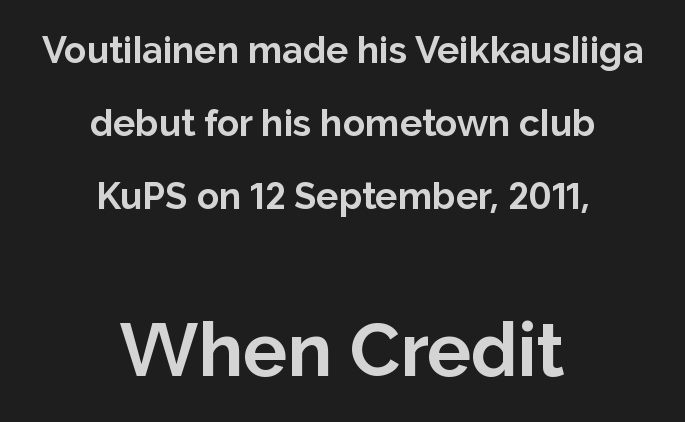
The baseline area is clear. Nope, not italic — everything's standing straight. Grotesque or geometric, the face here clearly has no serifs. A centered setting, common on invitations and titles, is used for this passage.
